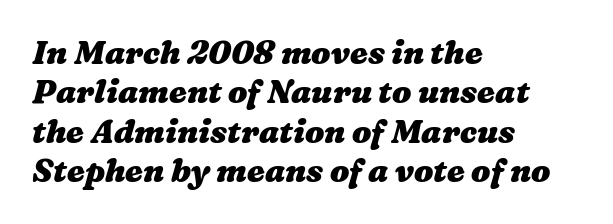
Q: Is the text bold? A: Yes.
Q: Is the text underlined? A: No.
Q: How is the paragraph aligned? A: Left-aligned.
Q: Is the spacing between letters normal or unusually wide? A: Normal.
Q: Width (condensed, normal, or wide)? A: Wide.
Q: Stroke contrast? A: Medium.
Q: x-height? A: Medium.
Q: Monospaced? A: No.
